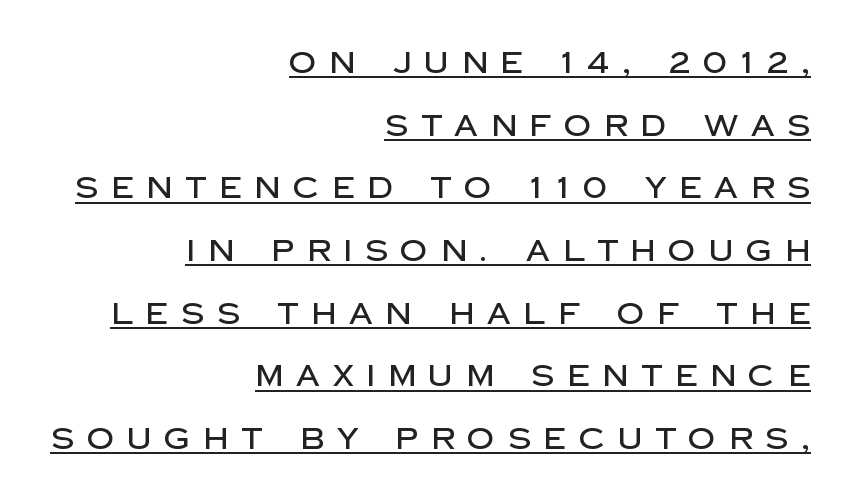
The image shows 30 px sans-serif type, upright; set right-aligned, loose line spacing (2.09x), unusually wide letter spacing (+0.43 em), underlined; low stroke contrast and a large x-height.
